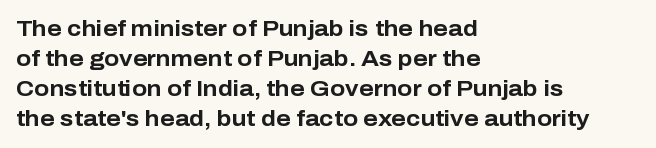
Q: Is the text bold? A: Yes.
Q: Is the text italic (slanted)? A: No, it is upright.
Q: Is the text underlined? A: No.
Q: How is the paragraph aligned? A: Left-aligned.
Q: Is the spacing between letters normal or unusually wide? A: Normal.
Q: Is the spacing between lines tight, normal or loose? A: Normal.
